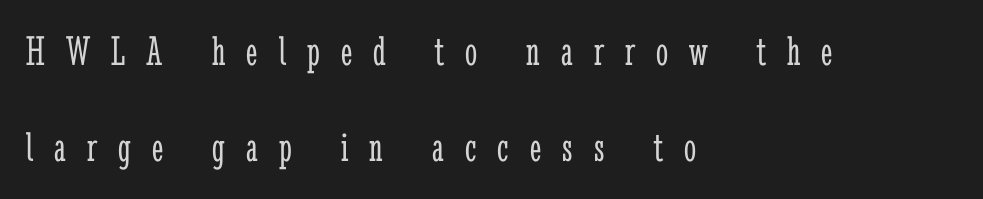
{"serif": "yes", "italic": "no", "bold": "no", "weight": "light", "width": "condensed", "stroke_contrast": "low", "x_height": "medium", "monospaced": "no", "underline": "no", "align": "left", "line_spacing": "loose", "line_spacing_ratio": 2.24, "letter_spacing": "wide", "letter_spacing_em": 0.49, "glyph_px": 43}
